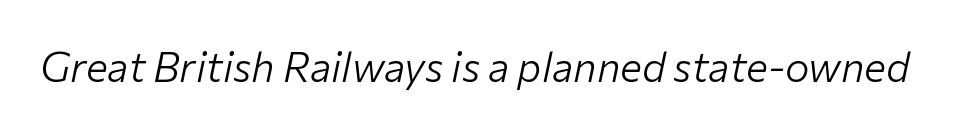
Stems and bowls with no extra thickness — not bold. The gap between lines stays unmarked. Quick note: italic. You could not count columns in this text — the font is proportionally spaced. This sample uses plain, unmodified letter spacing.
